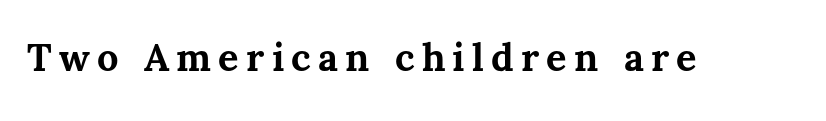
The image shows 38 px bold type, upright; set not underlined; medium stroke contrast and a medium x-height.
